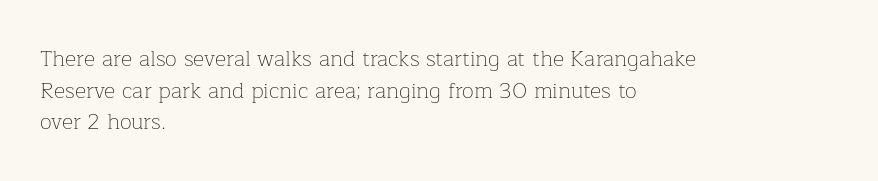
Ordinary non-slanted type is in use. Whoever set this chose a conventional vertical rhythm. Nothing unusual about the tracking: characters are spaced as the font intends. Every row of glyphs begins at an identical x-position on the left.
